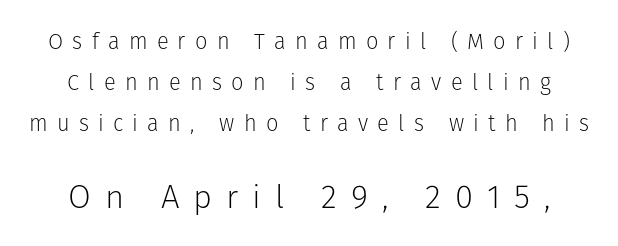
Q: Is the text bold? A: No.
Q: Is the text italic (slanted)? A: No, it is upright.
Q: Is the typeface a serif or a sans-serif typeface? A: Sans-serif.
Q: Is the text underlined? A: No.
Q: Is the spacing between letters normal or unusually wide? A: Unusually wide.
Q: Which block of text is set in a larger size, the first (top) or the second (bottom)? A: The second (bottom) one.
Q: Width (condensed, normal, or wide)? A: Normal.
Q: Stroke contrast? A: Low.
Q: x-height? A: Medium.
Q: Monospaced? A: No.
